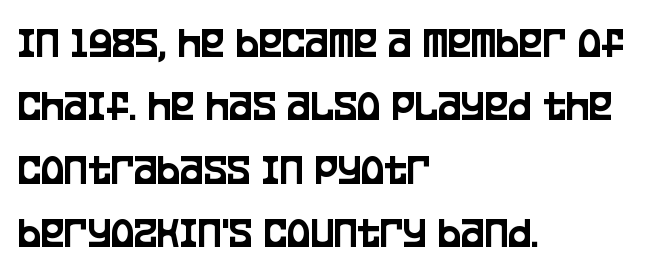
Q: Is the text italic (slanted)? A: No, it is upright.
Q: Is the typeface a serif or a sans-serif typeface? A: Sans-serif.
Q: Is the text underlined? A: No.
Q: How is the paragraph aligned? A: Left-aligned.
Q: Is the spacing between letters normal or unusually wide? A: Normal.
Q: Is the spacing between lines tight, normal or loose? A: Normal.
Q: Width (condensed, normal, or wide)? A: Condensed.
Q: Stroke contrast? A: Low.
Q: x-height? A: Large.
Q: Monospaced? A: No.
